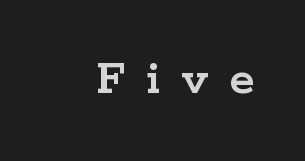
Q: Is the text italic (slanted)? A: No, it is upright.
Q: Is the typeface a serif or a sans-serif typeface? A: Serif.
Q: Is the text underlined? A: No.
Q: Is the spacing between letters normal or unusually wide? A: Unusually wide.
Q: Width (condensed, normal, or wide)? A: Wide.
Q: Stroke contrast? A: Low.
Q: x-height? A: Medium.
Q: Monospaced? A: No.
